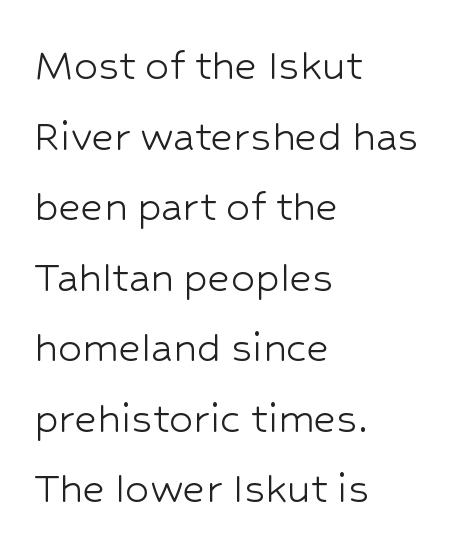
The image shows 48 px light sans-serif type, upright; set left-aligned, normal line spacing (1.47x), normal letter spacing, not underlined; low stroke contrast and a medium x-height.
